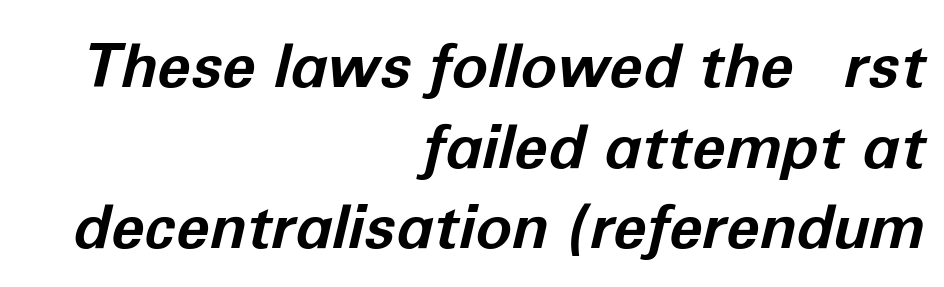
Q: Is the text bold? A: Yes.
Q: Is the text italic (slanted)? A: Yes, it leans right by about 12 degrees.
Q: Is the text underlined? A: No.
Q: How is the paragraph aligned? A: Right-aligned.
Q: Is the spacing between letters normal or unusually wide? A: Normal.
Q: Is the spacing between lines tight, normal or loose? A: Normal.
Q: Width (condensed, normal, or wide)? A: Normal.
Q: Stroke contrast? A: Low.
Q: x-height? A: Medium.
Q: Monospaced? A: No.
